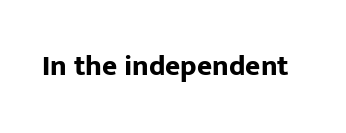
{"serif": "no", "italic": "no", "bold": "yes", "weight": "bold", "width": "normal", "stroke_contrast": "low", "x_height": "medium", "monospaced": "no", "underline": "no", "letter_spacing": "normal", "letter_spacing_em": 0.0, "glyph_px": 29}
